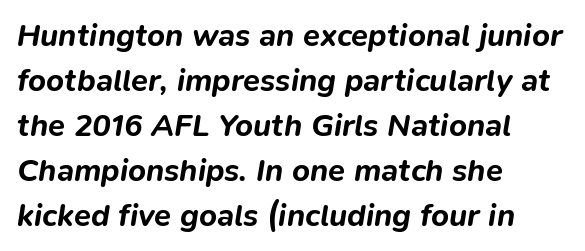
Q: Is the text bold? A: Yes.
Q: Is the text italic (slanted)? A: Yes, it leans right by about 9 degrees.
Q: Is the text underlined? A: No.
Q: How is the paragraph aligned? A: Left-aligned.
Q: Is the spacing between letters normal or unusually wide? A: Normal.
Q: Is the spacing between lines tight, normal or loose? A: Normal.
Q: Width (condensed, normal, or wide)? A: Normal.
Q: Stroke contrast? A: Low.
Q: x-height? A: Medium.
Q: Monospaced? A: No.
